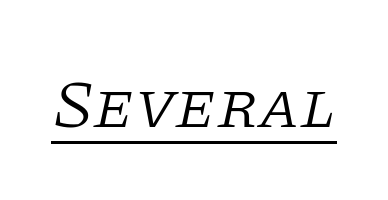
Q: Is the text bold? A: No.
Q: Is the text italic (slanted)? A: Yes, it leans right by about 11 degrees.
Q: Is the typeface a serif or a sans-serif typeface? A: Serif.
Q: Is the text underlined? A: Yes.
Q: Is the spacing between letters normal or unusually wide? A: Normal.
Q: Width (condensed, normal, or wide)? A: Normal.
Q: Stroke contrast? A: Low.
Q: x-height? A: Large.
Q: Monospaced? A: No.
